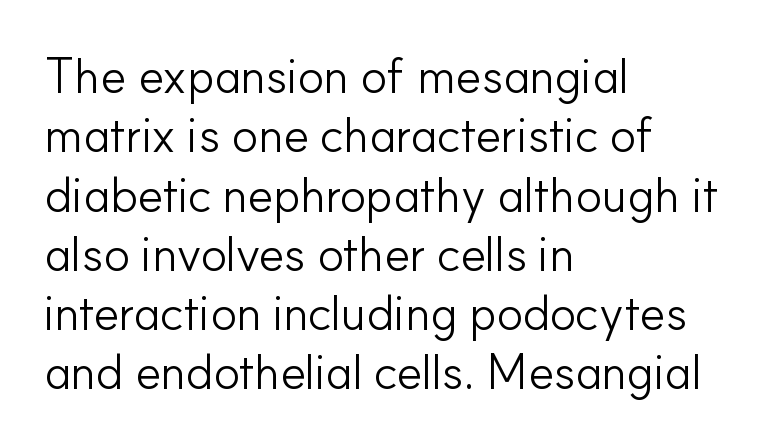
{"serif": "no", "italic": "no", "bold": "no", "weight": "light", "width": "normal", "stroke_contrast": "low", "x_height": "small", "monospaced": "no", "underline": "no", "align": "left", "line_spacing_ratio": 1.21, "letter_spacing": "normal", "letter_spacing_em": 0.0, "glyph_px": 49}
